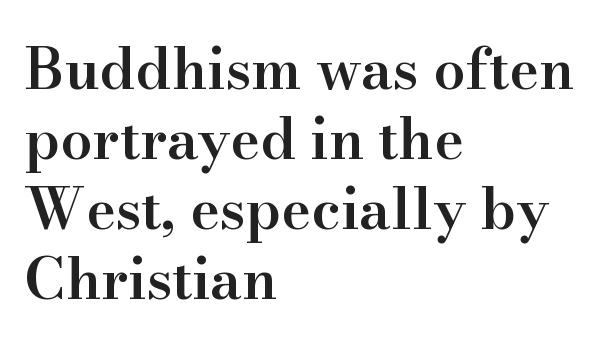
The image shows 57 px semibold serif type, upright; set left-aligned, line spacing 1.23x, normal letter spacing, not underlined; high stroke contrast and a small x-height.
